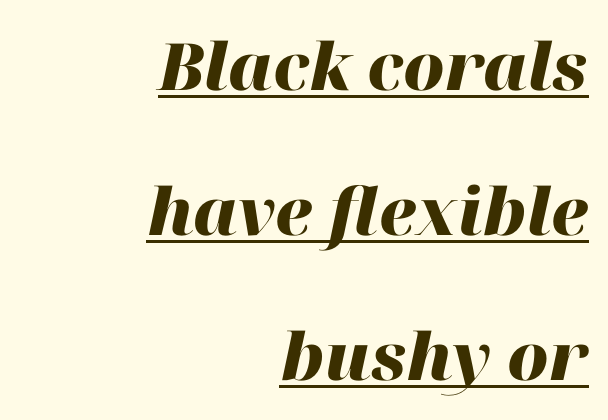
Honestly, the underline is the first thing you notice here. The rendering uses natural spacing where letterforms have individual widths. You'd pick this weight for a headline — it's a proper bold. Glyph-to-glyph distance matches everyday printed text.
